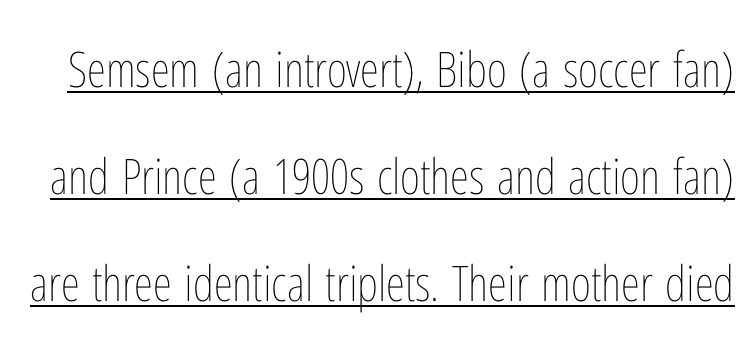
Q: Is the text bold? A: No.
Q: Is the text italic (slanted)? A: No, it is upright.
Q: Is the text underlined? A: Yes.
Q: Is the spacing between letters normal or unusually wide? A: Normal.
Q: Is the spacing between lines tight, normal or loose? A: Loose.
Q: Width (condensed, normal, or wide)? A: Condensed.
Q: Stroke contrast? A: Low.
Q: x-height? A: Medium.
Q: Monospaced? A: No.
